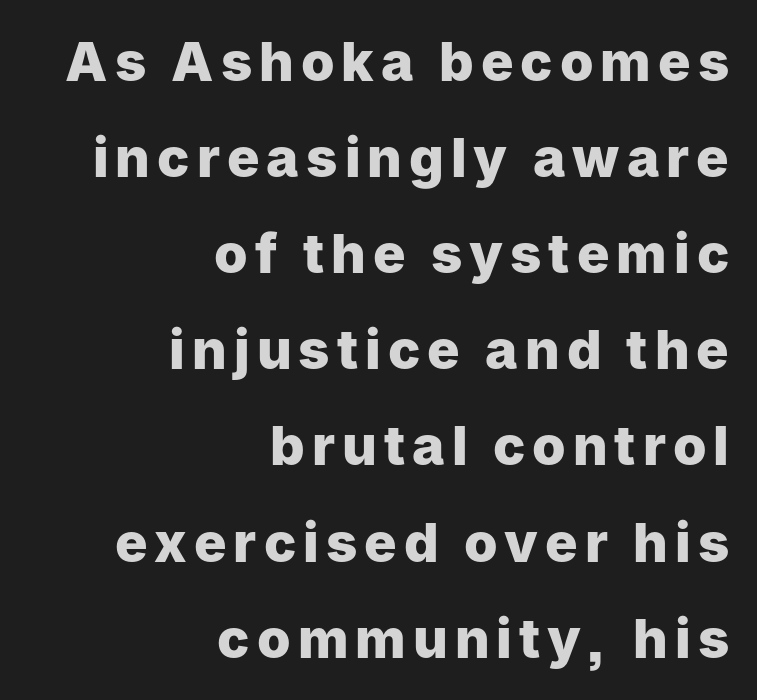
{"serif": "no", "italic": "no", "bold": "yes", "weight": "heavy", "width": "normal", "stroke_contrast": "low", "x_height": "medium", "monospaced": "no", "underline": "no", "align": "right", "line_spacing_ratio": 1.78, "glyph_px": 54}
